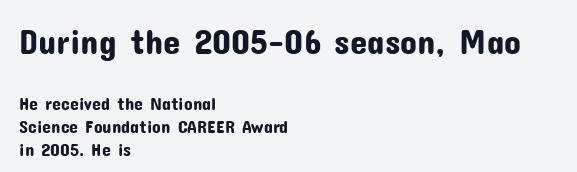
The ragged edge is on the right, which tells us the setting is flush left. The rendering keeps characters at their native spacing. The font's upright variant was chosen for this text. Beneath every word, the page is bare. Each letter keeps its own natural width here, so spacing adapts to shape.
